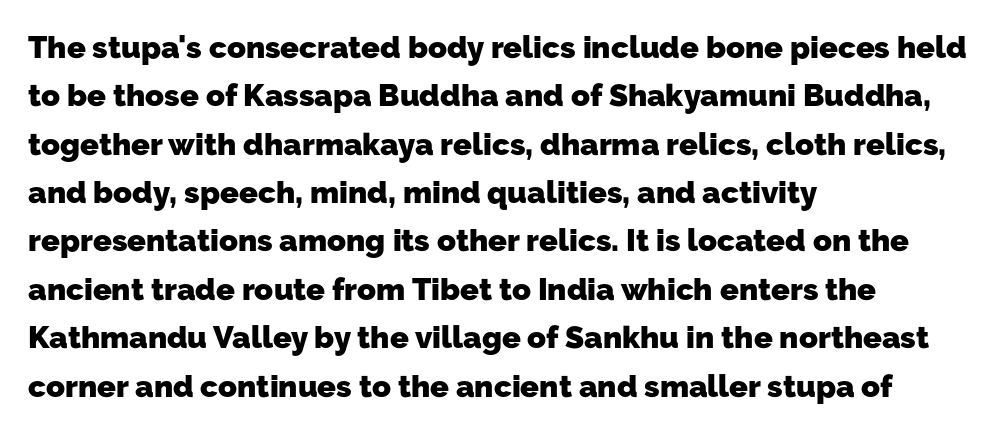
{"serif": "no", "bold": "yes", "weight": "heavy", "width": "normal", "stroke_contrast": "low", "x_height": "medium", "monospaced": "no", "underline": "no", "align": "left", "line_spacing": "normal", "line_spacing_ratio": 1.56, "letter_spacing": "normal", "letter_spacing_em": 0.0, "glyph_px": 31}
